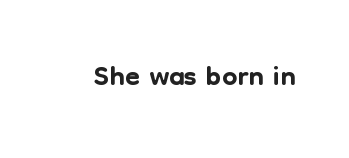
The image shows 43 px sans-serif type, upright; set normal letter spacing, not underlined; low stroke contrast and a medium x-height.
